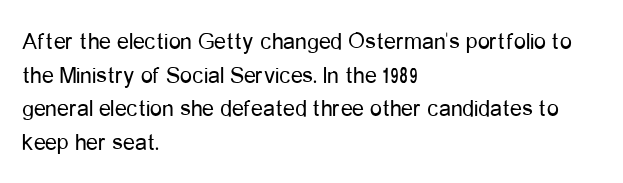
Does the copy run flush right? No — it runs flush left. Does extra space separate the letters? No, they use regular spacing. The letters look calm and open, with moderate or lighter stems. Beneath every word, the page is bare. Normally led — the rows are evenly, conventionally spaced.
